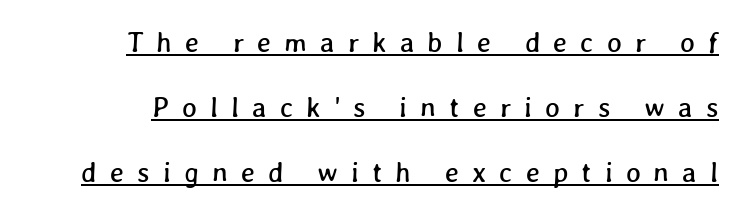
Q: Is the text underlined? A: Yes.
Q: Is the spacing between letters normal or unusually wide? A: Unusually wide.
Q: Is the spacing between lines tight, normal or loose? A: Loose.
Q: Width (condensed, normal, or wide)? A: Normal.
Q: Stroke contrast? A: Low.
Q: x-height? A: Medium.
Q: Monospaced? A: No.
